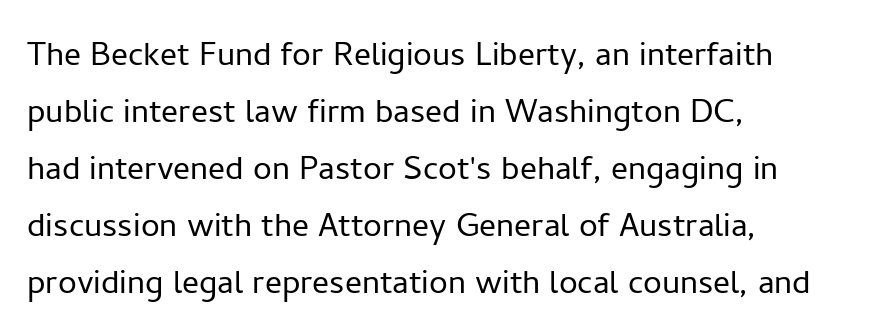
{"serif": "no", "italic": "no", "bold": "no", "weight": "light", "width": "normal", "stroke_contrast": "low", "x_height": "medium", "monospaced": "no", "underline": "no", "align": "left", "line_spacing": "normal", "line_spacing_ratio": 1.36, "letter_spacing": "normal", "letter_spacing_em": 0.0, "glyph_px": 42}
